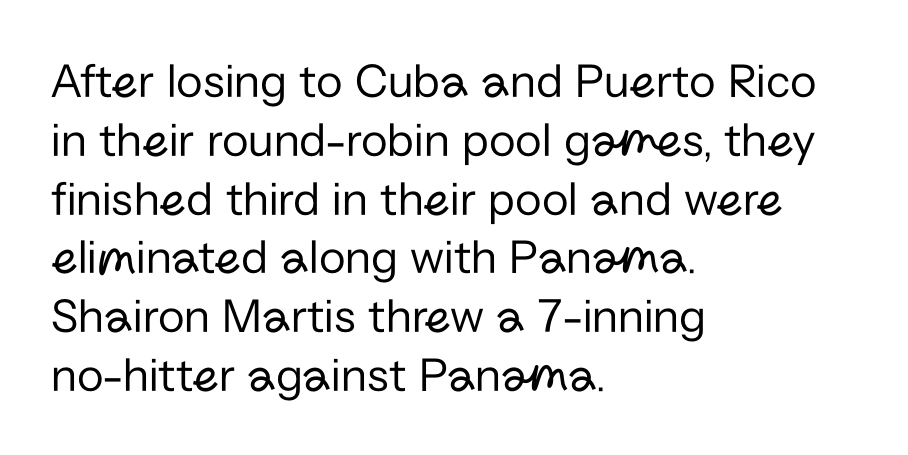
Each letter's strokes conclude bluntly, with no projecting serifs. This rendering leaves character spacing at its baseline value. You can tell it's not italic because the verticals are truly vertical. This sample is left-justified, so line endings fall wherever the words run out. Vertical stems look standard width or narrower in stroke.
